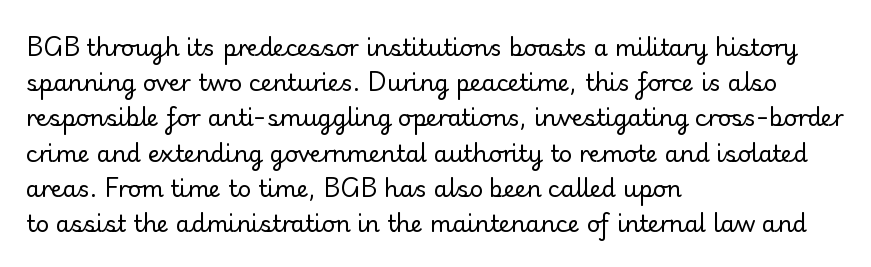
A typesetter would call this leading conventional body-copy spacing. Casual observation: everything's shoved over to the left. Counters stay open thanks to moderate or lighter strokes. The lettering stays uniformly vertical, giving the passage a roman look. No extra tracking has been applied to these lines. The gap between lines stays unmarked.
